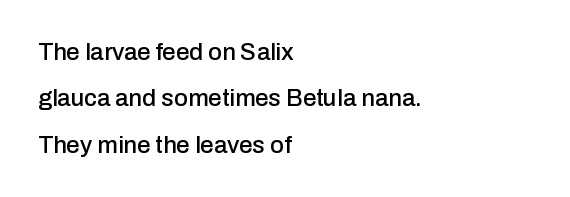
Baseline-to-baseline distance is far greater than the letter height. If you drew a ruler down the left edge, every line would touch it. Italic? Not at all — the glyphs are vertical. Spacing between characters is what you'd get straight out of the box.
